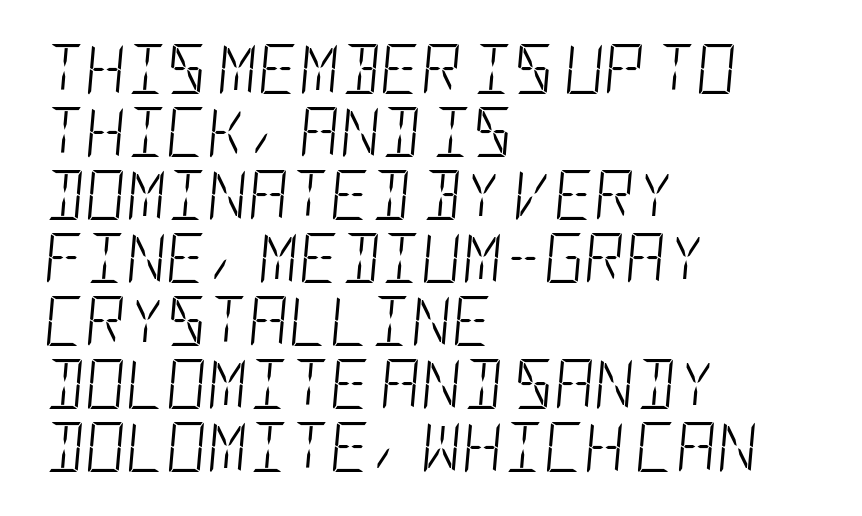
Every character sits at an angle, as italics do. This rendering uses left alignment, leaving the right contour irregular. Default kerning and tracking; the words read as compact shapes. Regular leading.
